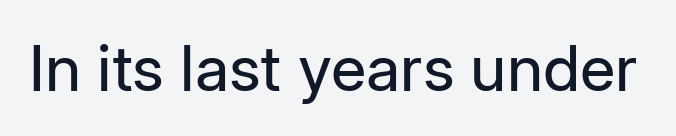
The image shows 63 px regular-weight sans-serif type, upright; set normal letter spacing, not underlined; low stroke contrast and a medium x-height.
